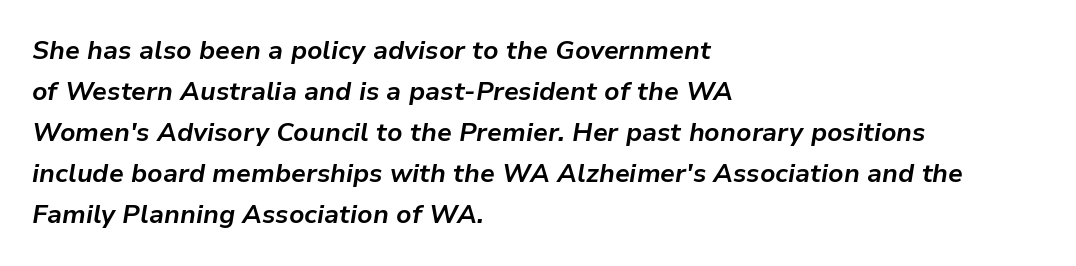
The image shows 26 px bold type, italic (leaning right); set left-aligned, normal line spacing (1.58x), normal letter spacing, not underlined.
